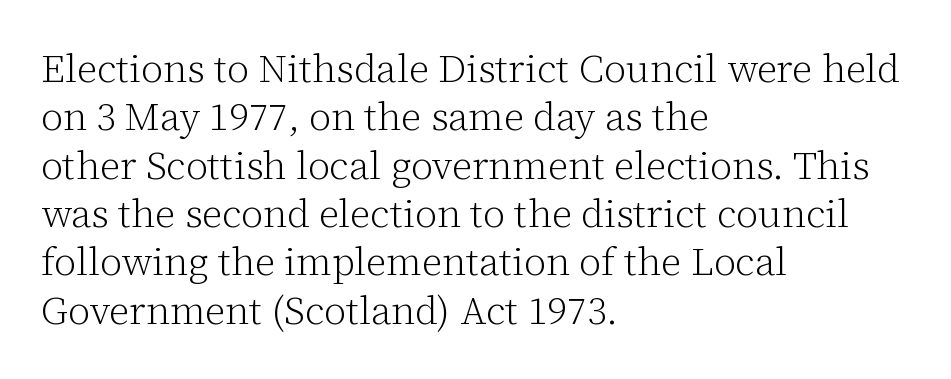
This sample is left-justified, so line endings fall wherever the words run out. What kind of face is this? One with serifs. Character widths vary here, with narrow letters taking less room than wide ones. Weight class: somewhere from thin through regular.
